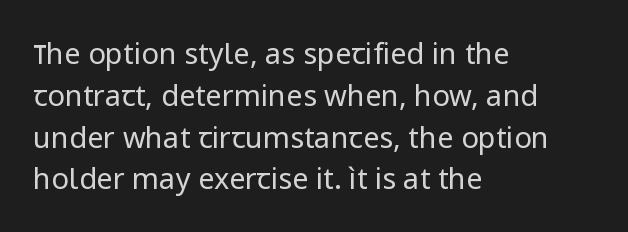
The strokes carry an ordinary text weight at most. Here the glyphs are tracked normally, forming tight word shapes. Stroke terminals: plain, sans-serif. Honestly, there is no underline to notice here at all.
